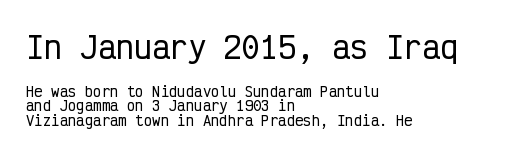
The image shows 30 px condensed sans-serif type, upright, monospaced; set left-aligned, tight line spacing (1.03x), normal letter spacing, not underlined; the first (top) block is 2.14x larger; low stroke contrast and a medium x-height.
